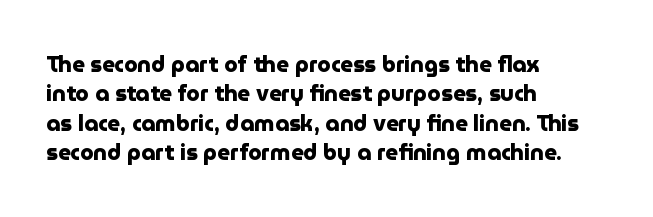
Q: Is the text bold? A: Yes.
Q: Is the text italic (slanted)? A: No, it is upright.
Q: Is the text underlined? A: No.
Q: How is the paragraph aligned? A: Left-aligned.
Q: Is the spacing between letters normal or unusually wide? A: Normal.
Q: Is the spacing between lines tight, normal or loose? A: Normal.
